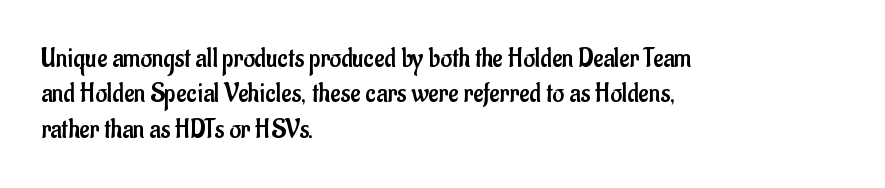
Default kerning and tracking; the words read as compact shapes. A typesetter would call this proportional, since set widths differ per character. Only glyphs here, with clear space below each row. In CSS terms this would be text-align: left. No feet cap the strokes, marking this as sans-serif type.
